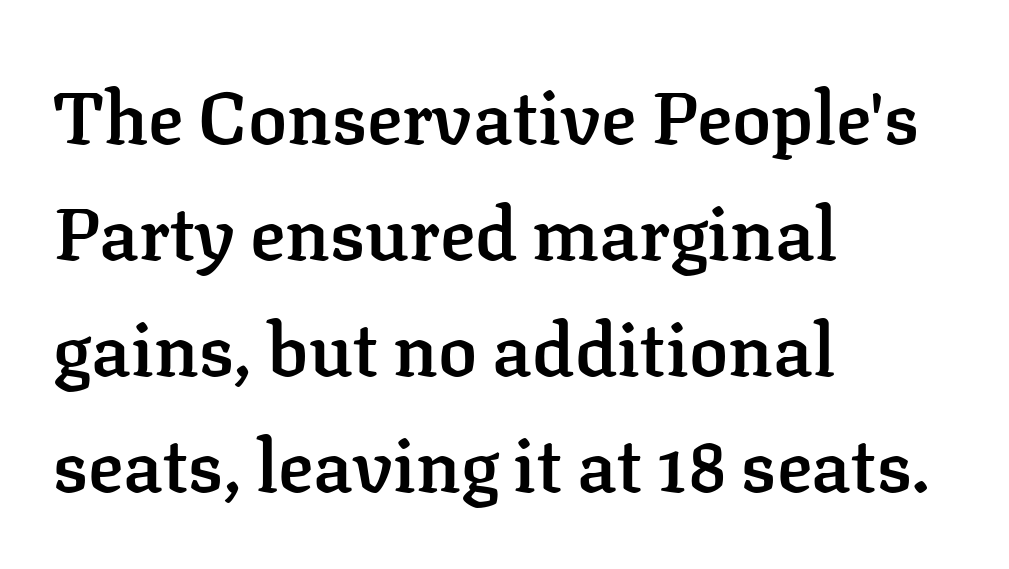
Spacing verdict: proportional, widths tailored to each character. The designer left line spacing at the default. Does the type have serifs? Yes, each stem ends in a small foot. It's the straight-up-and-down kind of type. In terms of letterspacing, this is plain default setting. The glyphs are unaccompanied by any horizontal stroke below them.
